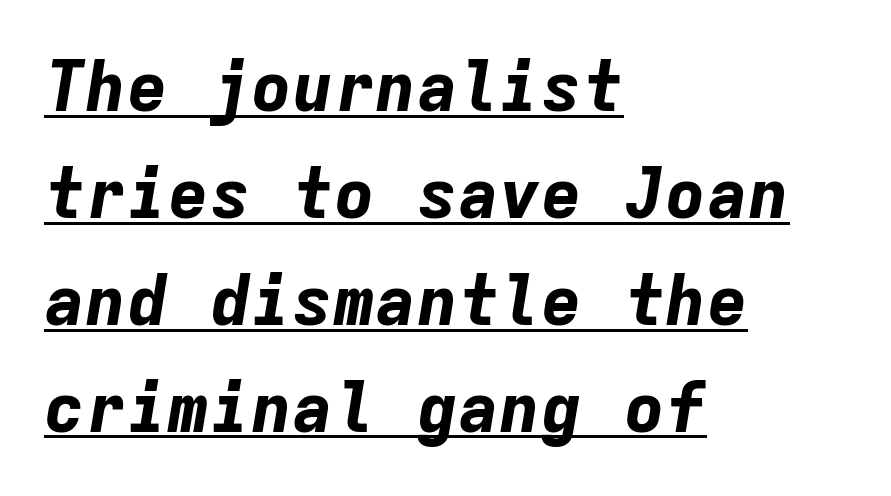
The image shows 69 px bold type, italic (leaning right), monospaced; set left-aligned, normal line spacing (1.55x), normal letter spacing, underlined; low stroke contrast and a medium x-height.
